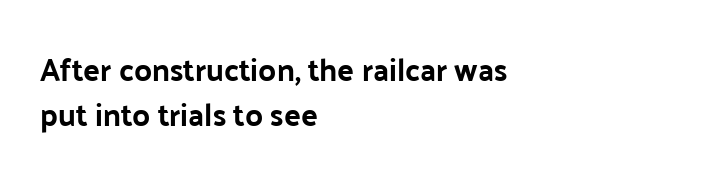
{"serif": "no", "italic": "no", "bold": "yes", "weight": "bold", "width": "normal", "stroke_contrast": "low", "x_height": "medium", "monospaced": "no", "underline": "no", "align": "left", "line_spacing": "normal", "line_spacing_ratio": 1.44, "letter_spacing": "normal", "letter_spacing_em": 0.0, "glyph_px": 31}
